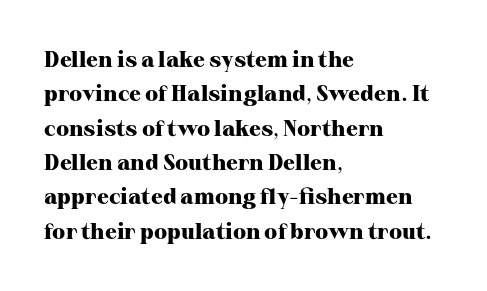
Q: Is the text bold? A: Yes.
Q: Is the text italic (slanted)? A: No, it is upright.
Q: Is the text underlined? A: No.
Q: How is the paragraph aligned? A: Left-aligned.
Q: Is the spacing between letters normal or unusually wide? A: Normal.
Q: Is the spacing between lines tight, normal or loose? A: Normal.
